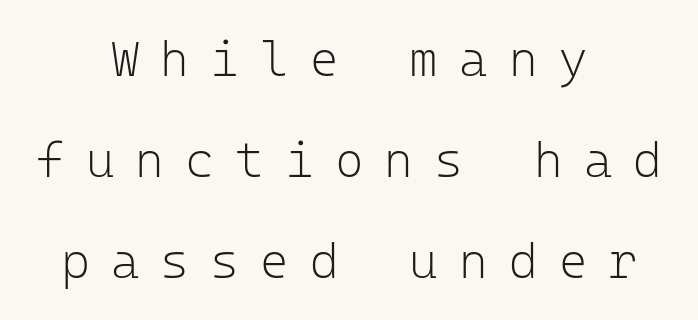
This is the regular roman posture of the typeface. Is this a fixed-width face? Yes — each glyph sits in an identical cell. Unmarked baselines from the first word to the last. The letters look calm and open, with moderate or lighter stems. The line texture is sparse and dotted thanks to wide tracking. Check where the strokes stop: nothing finishes them off — pure sans.
